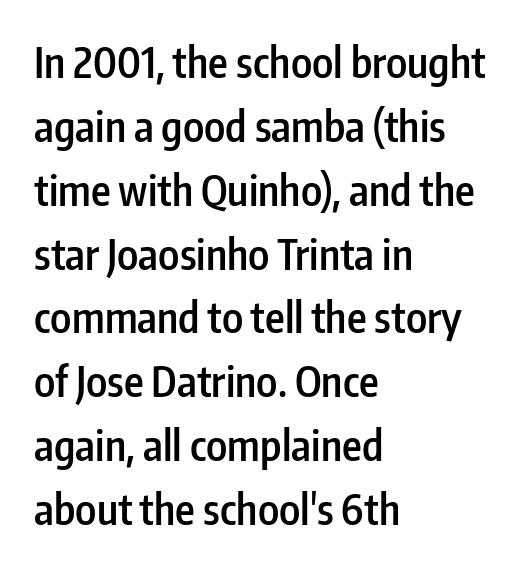
The gaps between neighbouring characters are ordinary and unremarkable. What's the leading like? Ordinary, nothing unusual. The typography opts for an upright posture over an oblique one. The face used here is proportionally spaced, like ordinary book or web type.
